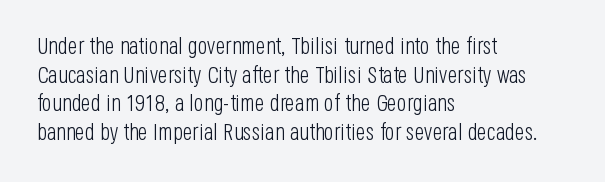
The lines sit at an ordinary, default distance from one another. The text block is weighted toward the left margin, trailing off unevenly rightward. Tracking value appears to be zero — textbook default spacing. Has an underline been added? It has not. Stroke mass is kept to a normal reading level or below.
